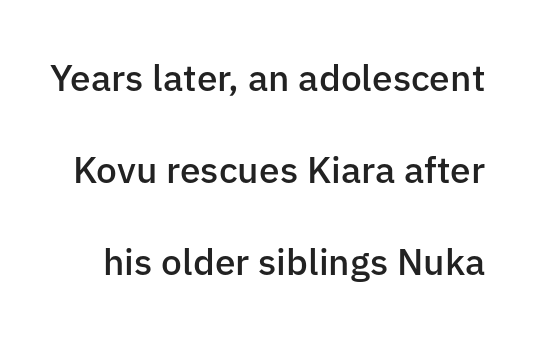
The image shows 37 px semibold sans-serif type, upright; set loose line spacing (2.49x), normal letter spacing, not underlined; low stroke contrast and a medium x-height.
